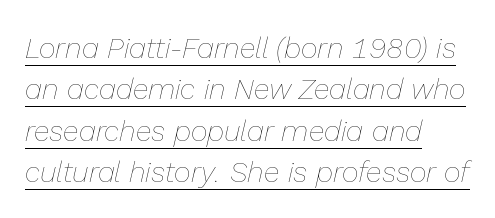
Q: Is the text bold? A: No.
Q: Is the text italic (slanted)? A: Yes, it leans right by about 13 degrees.
Q: Is the text underlined? A: Yes.
Q: How is the paragraph aligned? A: Left-aligned.
Q: Is the spacing between letters normal or unusually wide? A: Normal.
Q: Is the spacing between lines tight, normal or loose? A: Normal.
Q: Width (condensed, normal, or wide)? A: Normal.
Q: Stroke contrast? A: Low.
Q: x-height? A: Medium.
Q: Monospaced? A: No.
